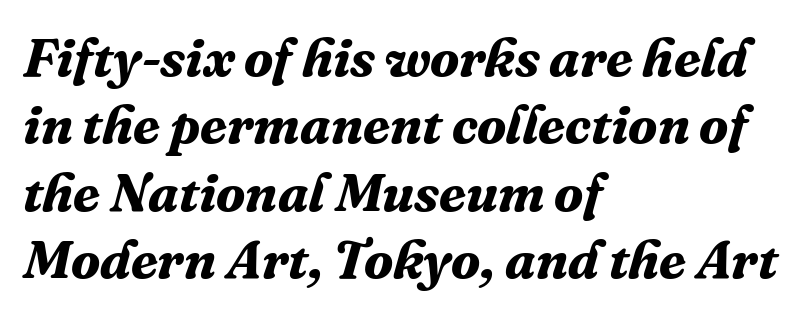
The horizontal fit of the characters is conventional and even. These lines stack with their left ends in a neat column. This is serif lettering, the kind often seen in printed books. A dark, heavy texture on the line: the type is bold. The string is rendered with underlining switched off.
